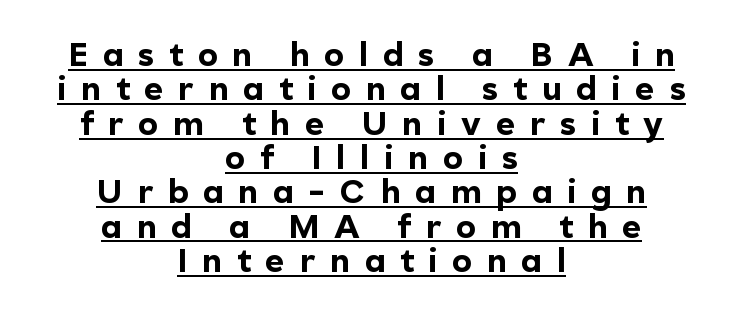
The image shows 33 px bold sans-serif type, upright; set centered, tight line spacing (1.04x), unusually wide letter spacing (+0.45 em), underlined; a medium x-height.
